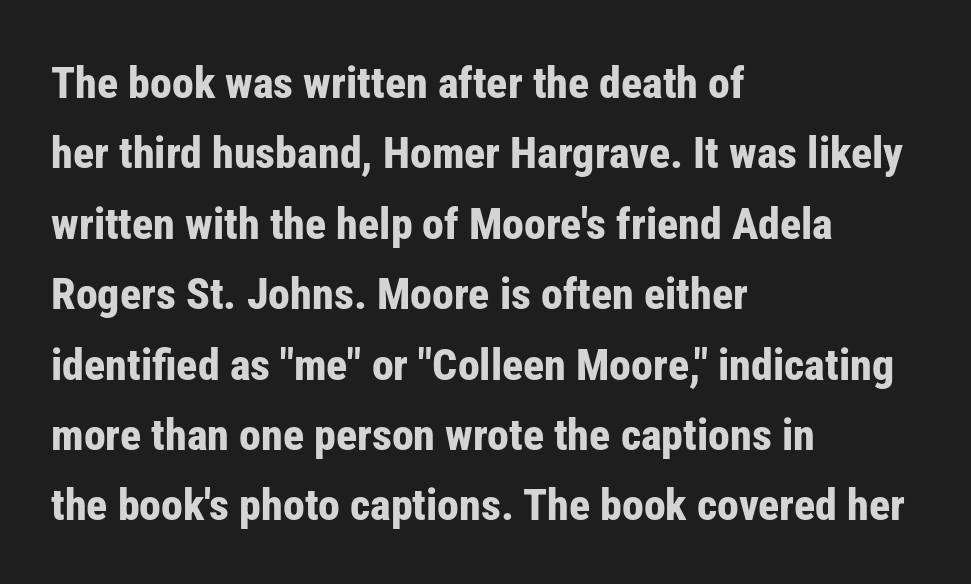
{"serif": "no", "italic": "no", "bold": "yes", "weight": "bold", "width": "condensed", "stroke_contrast": "low", "x_height": "medium", "monospaced": "no", "underline": "no", "align": "left", "line_spacing": "normal", "line_spacing_ratio": 1.6, "letter_spacing": "normal", "letter_spacing_em": 0.0, "glyph_px": 44}
